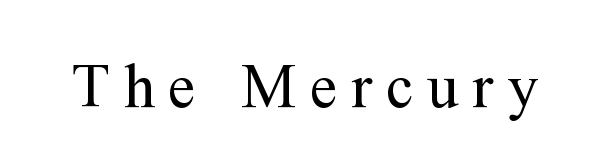
Q: Is the text bold? A: No.
Q: Is the text italic (slanted)? A: No, it is upright.
Q: Is the typeface a serif or a sans-serif typeface? A: Serif.
Q: Is the text underlined? A: No.
Q: Is the spacing between letters normal or unusually wide? A: Unusually wide.
Q: Width (condensed, normal, or wide)? A: Normal.
Q: Stroke contrast? A: Medium.
Q: x-height? A: Medium.
Q: Monospaced? A: No.
